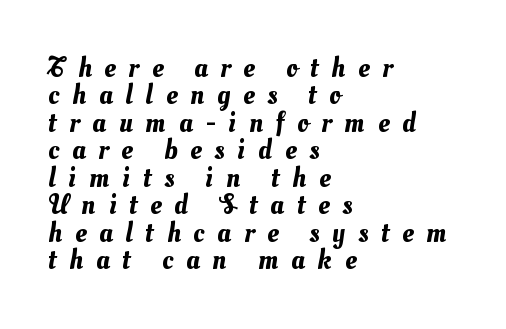
Q: Is the text underlined? A: No.
Q: How is the paragraph aligned? A: Left-aligned.
Q: Is the spacing between letters normal or unusually wide? A: Unusually wide.
Q: Is the spacing between lines tight, normal or loose? A: Tight.
Q: Width (condensed, normal, or wide)? A: Normal.
Q: Stroke contrast? A: Medium.
Q: x-height? A: Small.
Q: Monospaced? A: No.
